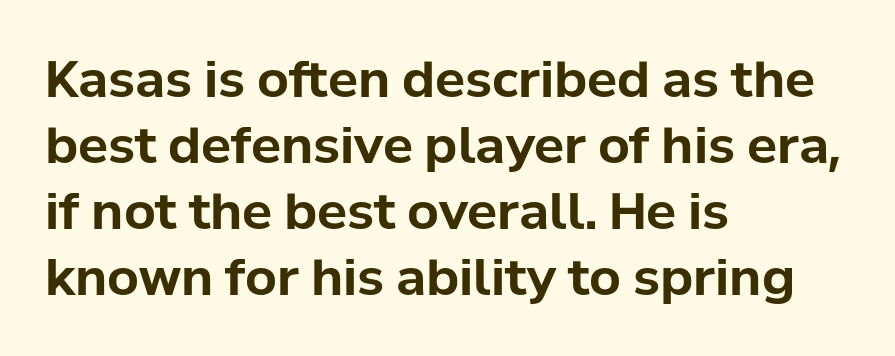
{"serif": "no", "italic": "no", "bold": "yes", "weight": "bold", "width": "normal", "stroke_contrast": "low", "x_height": "medium", "monospaced": "no", "underline": "no", "align": "left", "line_spacing": "normal", "line_spacing_ratio": 1.32, "letter_spacing": "normal", "letter_spacing_em": 0.0, "glyph_px": 50}
